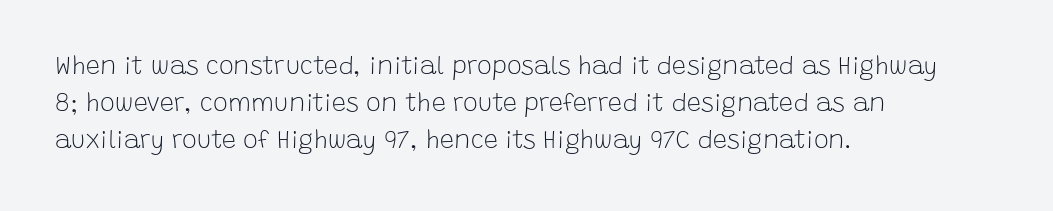
Q: Is the text bold? A: No.
Q: Is the text italic (slanted)? A: No, it is upright.
Q: Is the text underlined? A: No.
Q: How is the paragraph aligned? A: Left-aligned.
Q: Is the spacing between letters normal or unusually wide? A: Normal.
Q: Is the spacing between lines tight, normal or loose? A: Normal.
